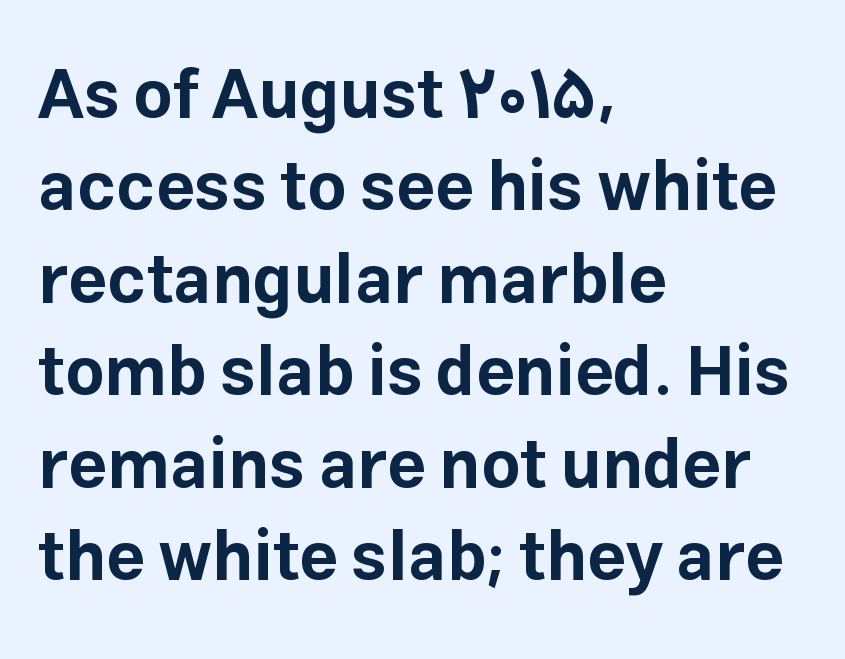
The image shows 68 px bold sans-serif type, upright; set left-aligned, normal line spacing (1.36x), normal letter spacing, not underlined; low stroke contrast and a medium x-height.
